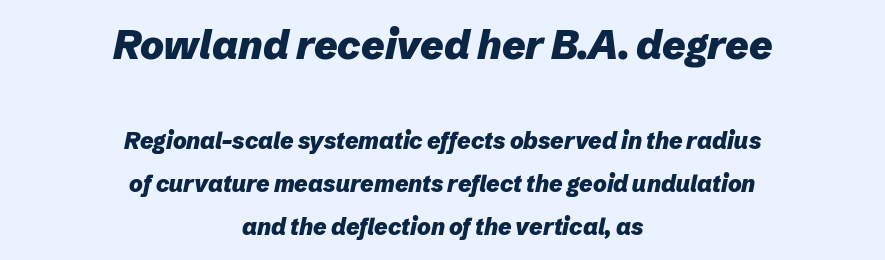
Q: Is the text bold? A: Yes.
Q: Is the text italic (slanted)? A: Yes, it leans right by about 12 degrees.
Q: Is the text underlined? A: No.
Q: How is the paragraph aligned? A: Centered.
Q: Is the spacing between letters normal or unusually wide? A: Normal.
Q: Which block of text is set in a larger size, the first (top) or the second (bottom)? A: The first (top) one.
Q: Width (condensed, normal, or wide)? A: Normal.
Q: Stroke contrast? A: Low.
Q: x-height? A: Medium.
Q: Monospaced? A: No.
